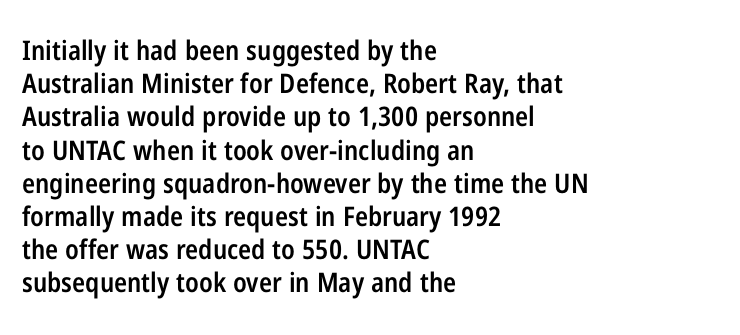
Short and long lines alike share a common starting point at left. The axis of the letterforms is exactly vertical. Plain, unruled lines of type. Caption: semibold face, moderately heavy strokes. How are the letters spaced? Ordinarily, with no added tracking.
